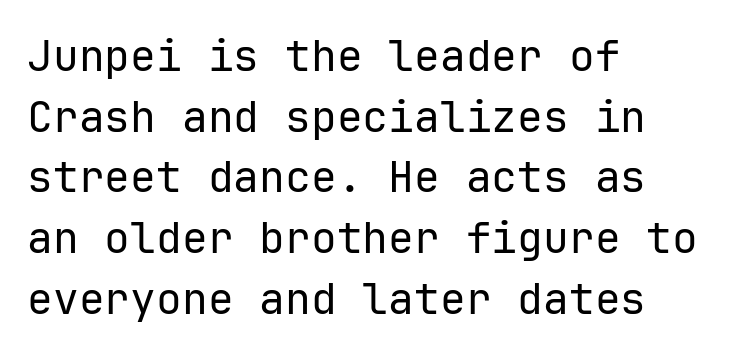
The image shows 43 px regular-weight sans-serif type, upright, monospaced; set left-aligned, normal line spacing (1.41x), normal letter spacing, not underlined; low stroke contrast and a medium x-height.
